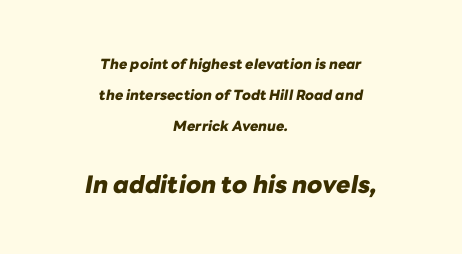
The image shows 24 px bold type, italic (leaning right); set centered, loose line spacing (2.23x), normal letter spacing, not underlined; the second (bottom) block is 1.71x larger.
